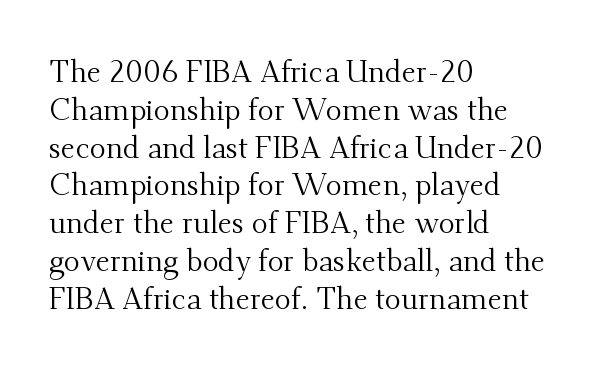
The image shows 30 px regular-weight serif type, upright; set left-aligned, normal line spacing (1.26x), normal letter spacing, not underlined; medium stroke contrast and a small x-height.
